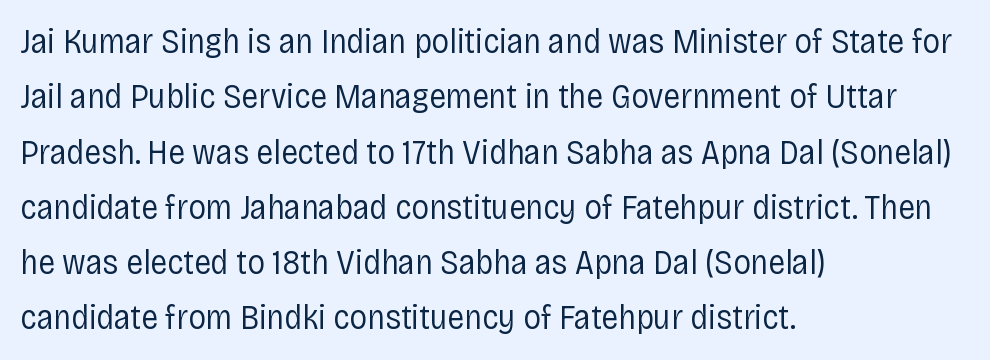
Q: Is the text bold? A: No.
Q: Is the text italic (slanted)? A: No, it is upright.
Q: Is the typeface a serif or a sans-serif typeface? A: Sans-serif.
Q: Is the text underlined? A: No.
Q: How is the paragraph aligned? A: Left-aligned.
Q: Is the spacing between letters normal or unusually wide? A: Normal.
Q: Is the spacing between lines tight, normal or loose? A: Normal.
Q: Width (condensed, normal, or wide)? A: Condensed.
Q: Stroke contrast? A: Low.
Q: x-height? A: Large.
Q: Monospaced? A: No.
